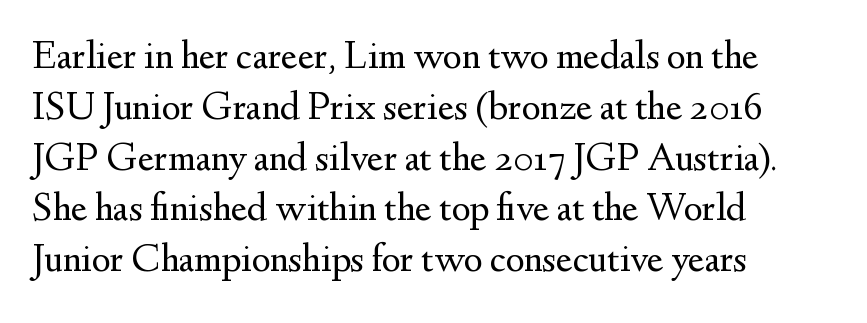
Q: Is the text bold? A: No.
Q: Is the text italic (slanted)? A: No, it is upright.
Q: Is the typeface a serif or a sans-serif typeface? A: Serif.
Q: Is the text underlined? A: No.
Q: How is the paragraph aligned? A: Left-aligned.
Q: Is the spacing between letters normal or unusually wide? A: Normal.
Q: Is the spacing between lines tight, normal or loose? A: Normal.
Q: Width (condensed, normal, or wide)? A: Normal.
Q: Stroke contrast? A: Medium.
Q: x-height? A: Small.
Q: Monospaced? A: No.
